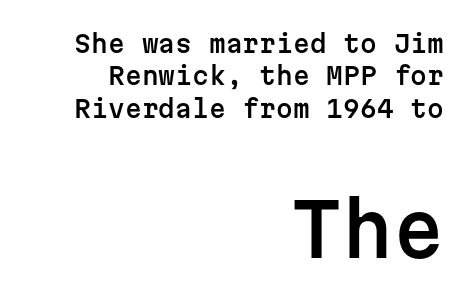
Q: Is the text italic (slanted)? A: No, it is upright.
Q: Is the typeface a serif or a sans-serif typeface? A: Sans-serif.
Q: Is the text underlined? A: No.
Q: How is the paragraph aligned? A: Right-aligned.
Q: Is the spacing between letters normal or unusually wide? A: Normal.
Q: Is the spacing between lines tight, normal or loose? A: Normal.
Q: Which block of text is set in a larger size, the first (top) or the second (bottom)? A: The second (bottom) one.
Q: Width (condensed, normal, or wide)? A: Normal.
Q: Stroke contrast? A: Low.
Q: x-height? A: Medium.
Q: Monospaced? A: Yes.
